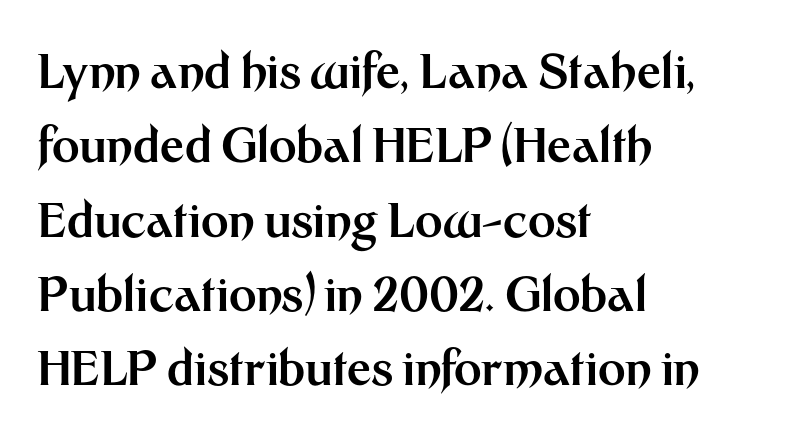
{"serif": "no", "italic": "no", "bold": "yes", "weight": "bold", "width": "normal", "stroke_contrast": "medium", "x_height": "medium", "monospaced": "no", "underline": "no", "align": "left", "line_spacing": "normal", "line_spacing_ratio": 1.58, "letter_spacing": "normal", "letter_spacing_em": 0.0, "glyph_px": 47}
